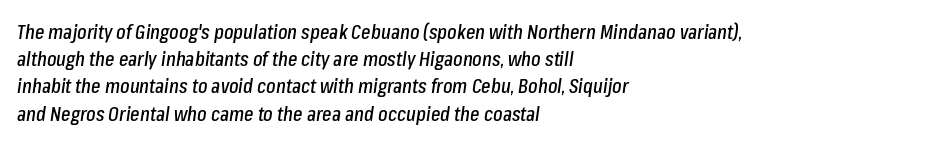
{"italic": "yes", "lean": "right", "slant_degrees": 8, "underline": "no", "align": "left", "line_spacing": "normal", "line_spacing_ratio": 1.36, "letter_spacing": "normal", "letter_spacing_em": 0.0, "glyph_px": 20}
